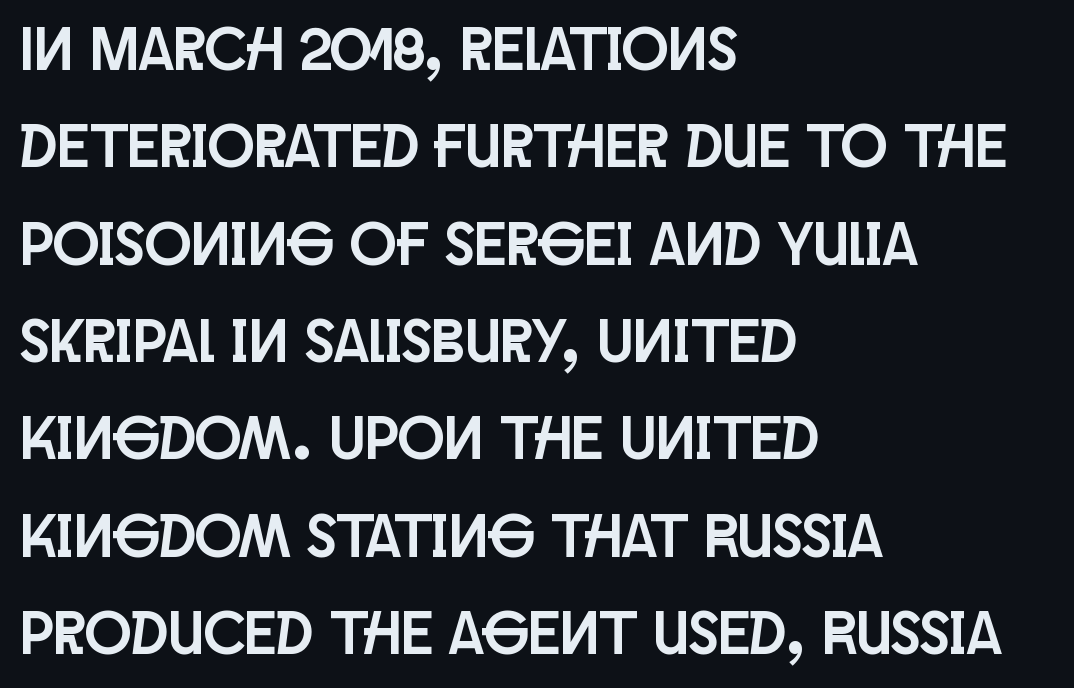
The image shows 62 px condensed sans-serif type, upright; set left-aligned, normal line spacing (1.57x), normal letter spacing, not underlined; low stroke contrast and a large x-height.
